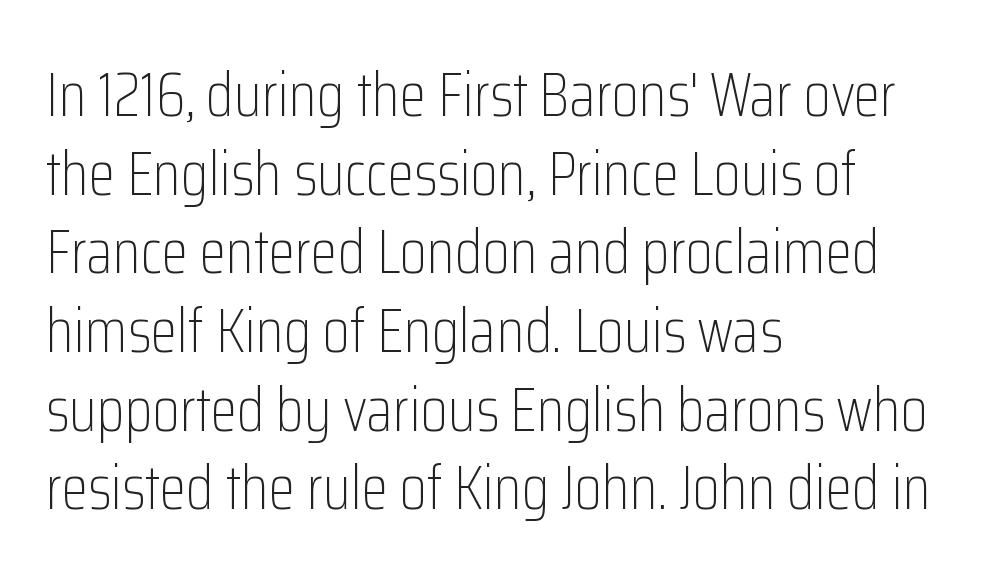
Q: Is the text bold? A: No.
Q: Is the text italic (slanted)? A: No, it is upright.
Q: Is the typeface a serif or a sans-serif typeface? A: Sans-serif.
Q: Is the text underlined? A: No.
Q: How is the paragraph aligned? A: Left-aligned.
Q: Is the spacing between letters normal or unusually wide? A: Normal.
Q: Is the spacing between lines tight, normal or loose? A: Normal.
Q: Width (condensed, normal, or wide)? A: Condensed.
Q: Stroke contrast? A: Low.
Q: x-height? A: Medium.
Q: Monospaced? A: No.
